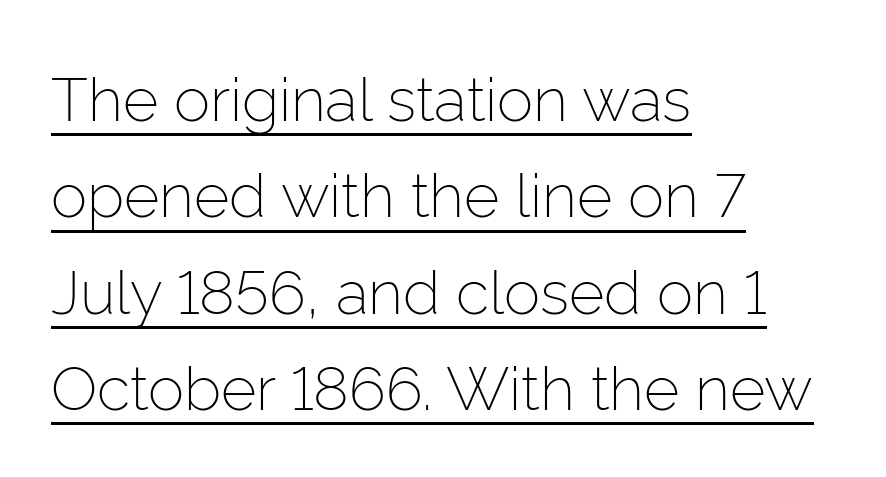
{"serif": "no", "italic": "no", "bold": "no", "weight": "light", "width": "normal", "stroke_contrast": "low", "x_height": "medium", "monospaced": "no", "underline": "yes", "align": "left", "line_spacing": "normal", "line_spacing_ratio": 1.58, "letter_spacing": "normal", "letter_spacing_em": 0.0, "glyph_px": 61}
